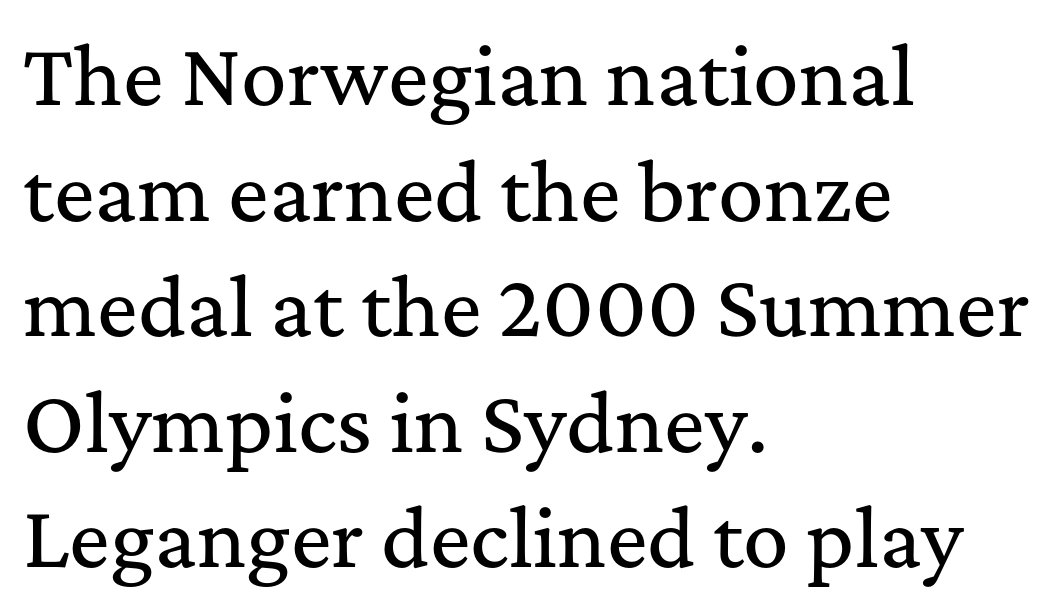
Q: Is the text italic (slanted)? A: No, it is upright.
Q: Is the typeface a serif or a sans-serif typeface? A: Serif.
Q: Is the text underlined? A: No.
Q: How is the paragraph aligned? A: Left-aligned.
Q: Is the spacing between letters normal or unusually wide? A: Normal.
Q: Is the spacing between lines tight, normal or loose? A: Normal.
Q: Width (condensed, normal, or wide)? A: Normal.
Q: Stroke contrast? A: Medium.
Q: x-height? A: Medium.
Q: Monospaced? A: No.
